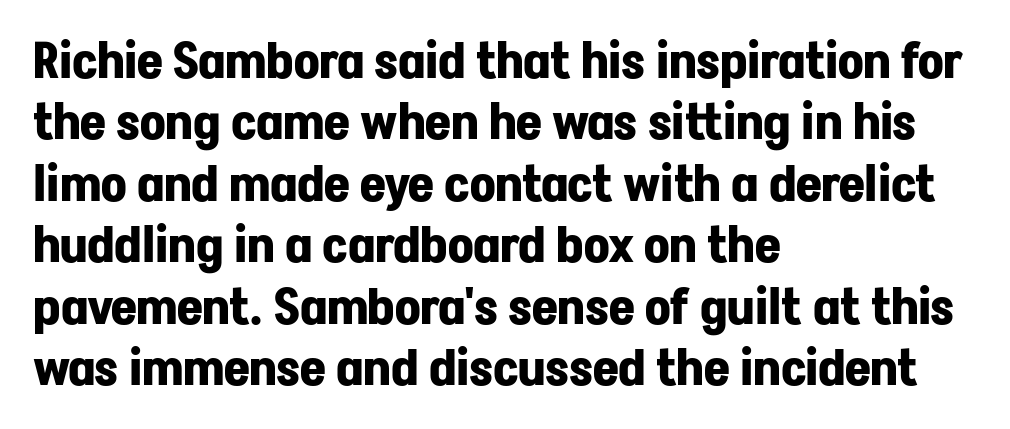
It's the straight-up-and-down kind of type. I'd describe the lettering as bold — thick and assertive. Alignment: flush left. Think of a printed novel: that variable character pitch is what you see here. The face used here is a sans, in the tradition of grotesques and geometrics. This rendering features lettering with no underline.
